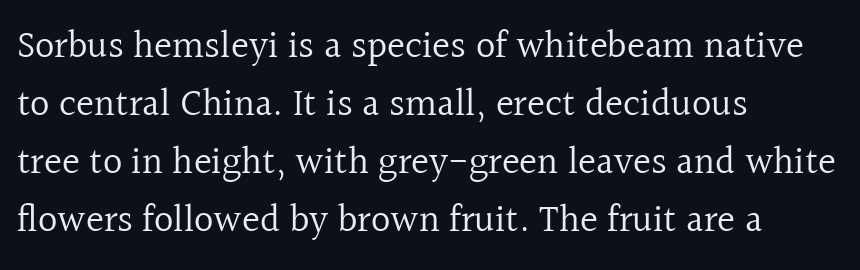
The face used here is seriffed, in the tradition of book romans. When letters stand straight like this, we call the style roman or upright. Is the stroke heavy? The answer is a plain regular-or-lighter. Reading down the column, the eye jumps a familiar distance to each next line.
